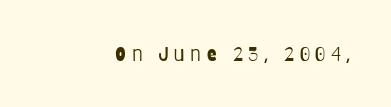
{"italic": "no", "bold": "no", "underline": "no", "letter_spacing": "wide", "letter_spacing_em": 0.28, "glyph_px": 20}
